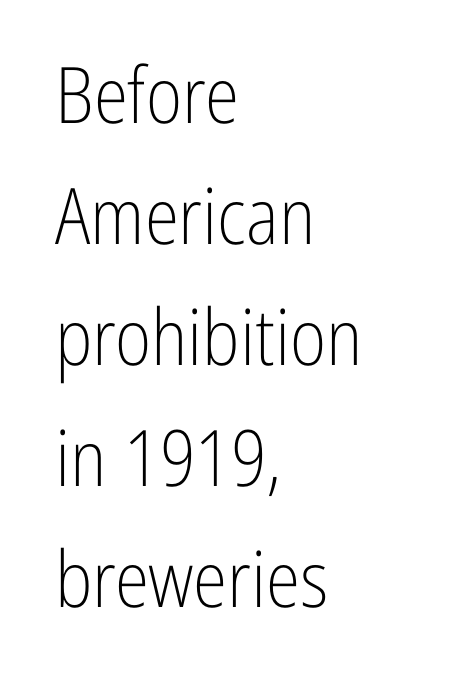
Style check: upright. Do the characters align in a grid? No, the font is proportional. Heaviness? Minimal to ordinary, like unemphasized prose. A normal amount of white space separates one row of letters from the next. No extra tracking has been applied to these lines. Bare-footed words on every line.
